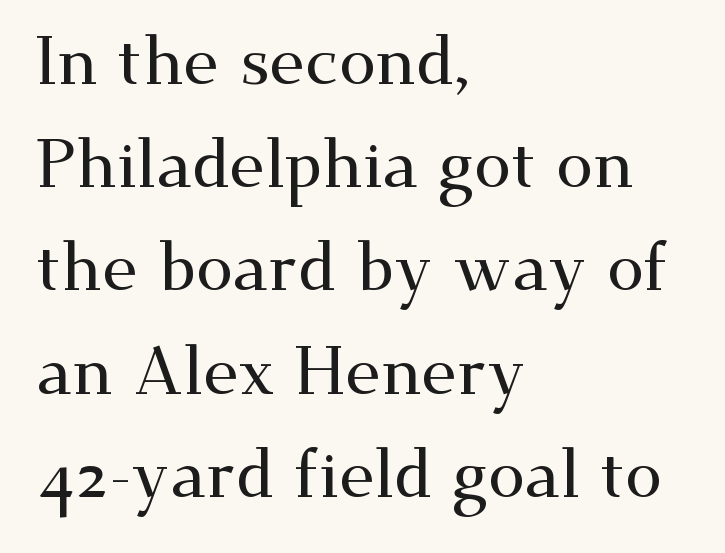
The image shows 67 px wide serif type, upright; set left-aligned, normal line spacing (1.54x), normal letter spacing, not underlined; medium stroke contrast and a small x-height.
